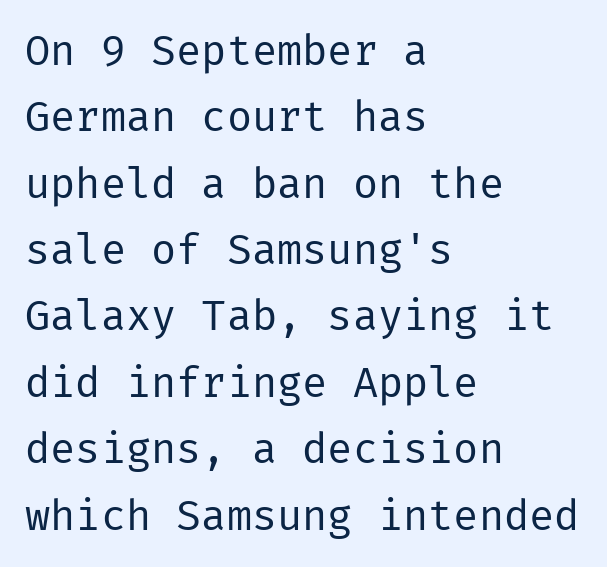
Stroke mass is kept to a normal reading level or below. These lines were composed using upright roman letters. Where is the straight margin? On the left. What's the leading like? Ordinary, nothing unusual.
